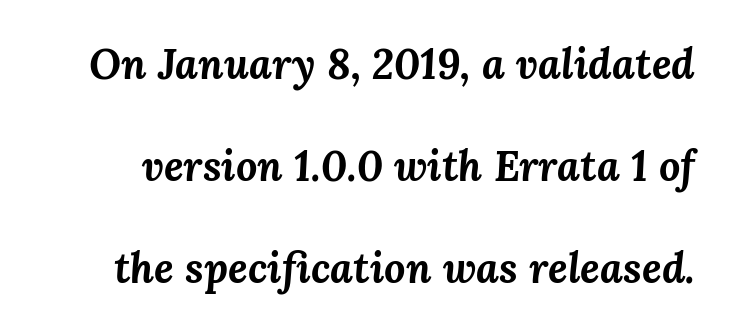
Widely set lines give the paragraph a tall, airy silhouette. Character widths vary here, with narrow letters taking less room than wide ones. Observe the lean: these are italic letterforms. The gap between lines stays unmarked. How are the letters spaced? Ordinarily, with no added tracking. Summary of weight: heavy, a full bold.
